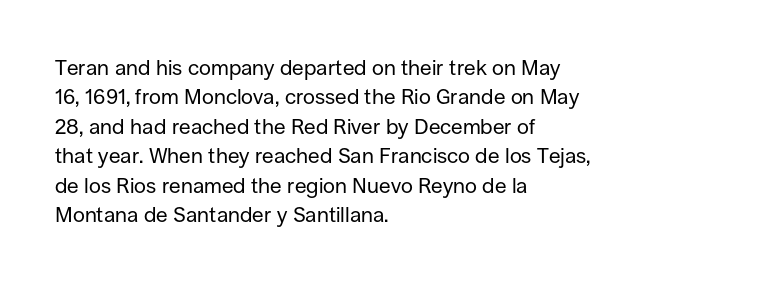
Q: Is the text bold? A: No.
Q: Is the text italic (slanted)? A: No, it is upright.
Q: Is the text underlined? A: No.
Q: How is the paragraph aligned? A: Left-aligned.
Q: Is the spacing between letters normal or unusually wide? A: Normal.
Q: Is the spacing between lines tight, normal or loose? A: Normal.
